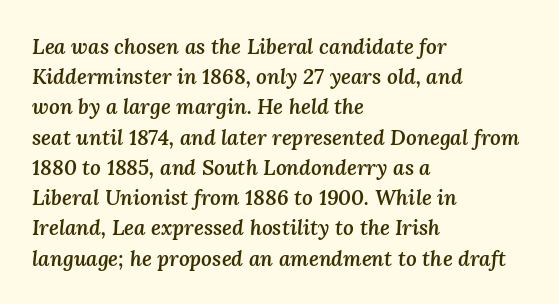
The image shows 21 px text type, italic (leaning right); set left-aligned, normal line spacing (1.44x), normal letter spacing, not underlined.
